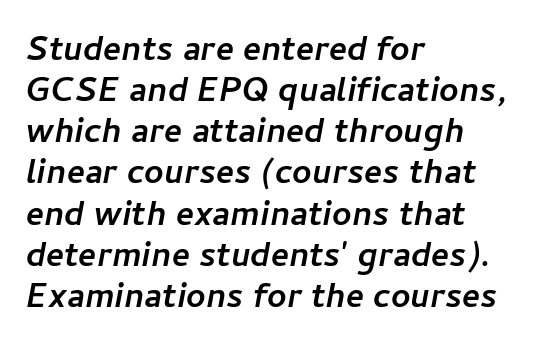
Q: Is the text bold? A: Yes.
Q: Is the text italic (slanted)? A: Yes, it leans right by about 11 degrees.
Q: Is the text underlined? A: No.
Q: How is the paragraph aligned? A: Left-aligned.
Q: Is the spacing between letters normal or unusually wide? A: Normal.
Q: Width (condensed, normal, or wide)? A: Normal.
Q: Stroke contrast? A: Low.
Q: x-height? A: Medium.
Q: Monospaced? A: No.
